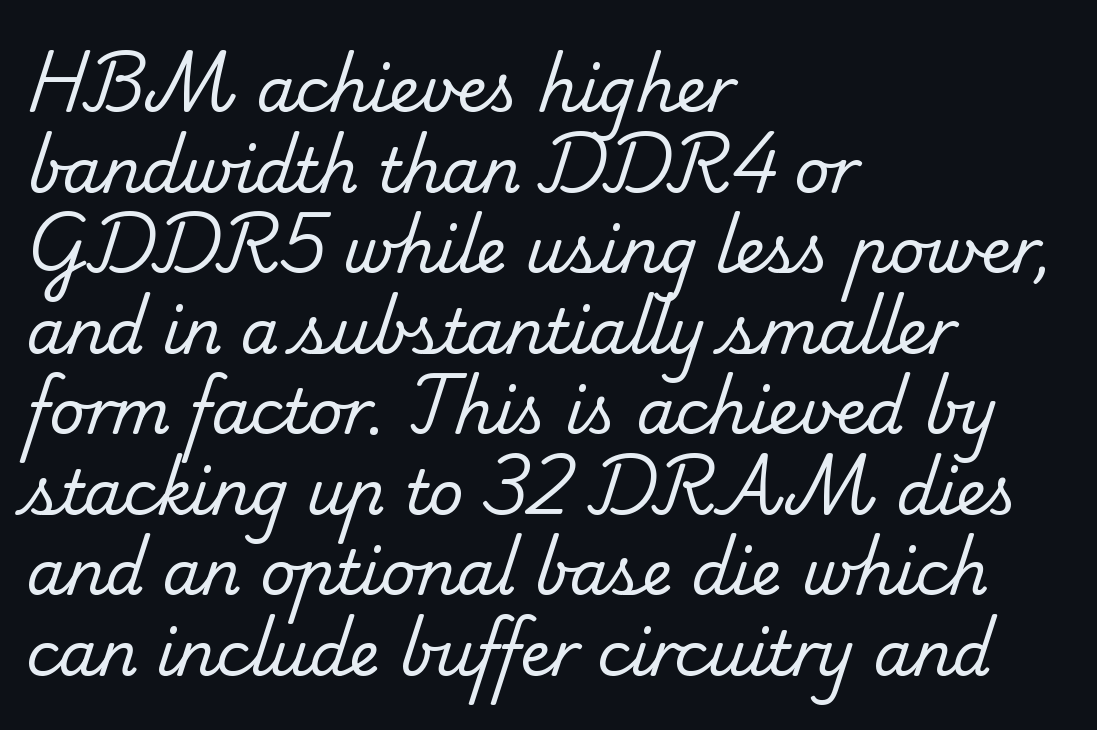
The image shows 61 px regular-weight serif type; set left-aligned, normal line spacing (1.32x), normal letter spacing, not underlined; low stroke contrast and a small x-height.
